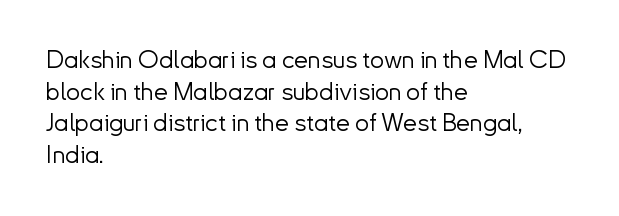
{"italic": "no", "bold": "no", "underline": "no", "align": "left", "line_spacing": "normal", "line_spacing_ratio": 1.27, "letter_spacing": "normal", "letter_spacing_em": 0.0, "glyph_px": 25}
